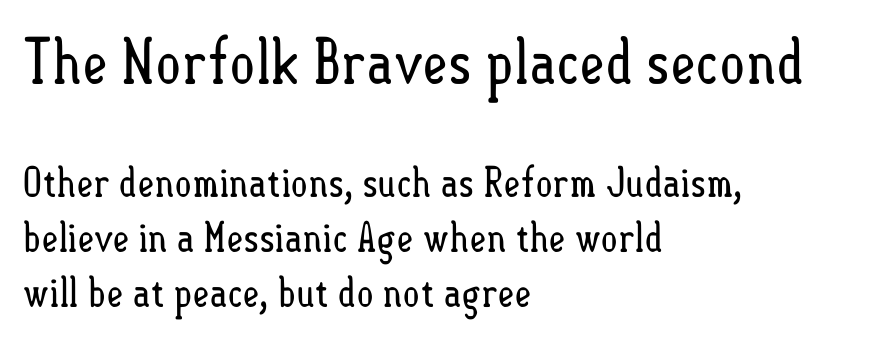
Quick note: interline space is typical. The typeface has the unassuming heft of standard copy or less. This layout puts the oversized block above and the modest block below. Proportional: the letters do not fall into vertical columns. The area under the type is left untouched. When letters stand straight like this, we call the style roman or upright.
